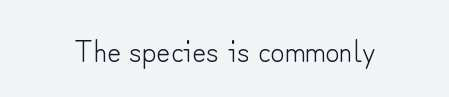
The image shows 31 px light sans-serif type, upright; set normal letter spacing, not underlined; low stroke contrast and a small x-height.
